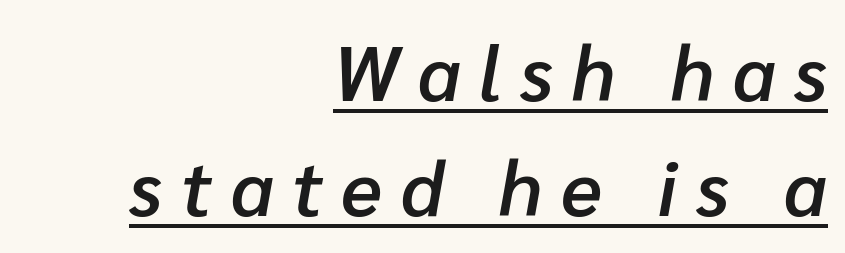
The image shows 77 px semibold type, italic (leaning right); set right-aligned, normal line spacing (1.5x), unusually wide letter spacing (+0.24 em), underlined; low stroke contrast and a medium x-height.
